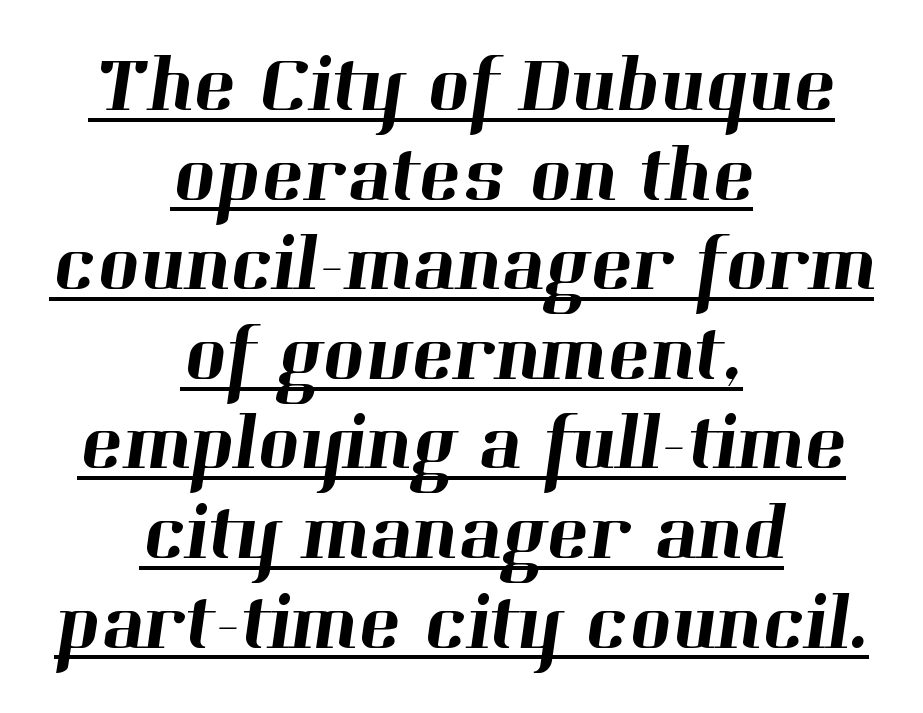
The face used here is proportionally spaced, like ordinary book or web type. A continuous stroke trails under the words, as in a hyperlink. Leading: reduced. The tracking reads as untouched default to a designer's eye. This rendering uses center alignment, leaving both contours irregular but symmetric. I'd call this a serif setting — the letters wear small feet.
